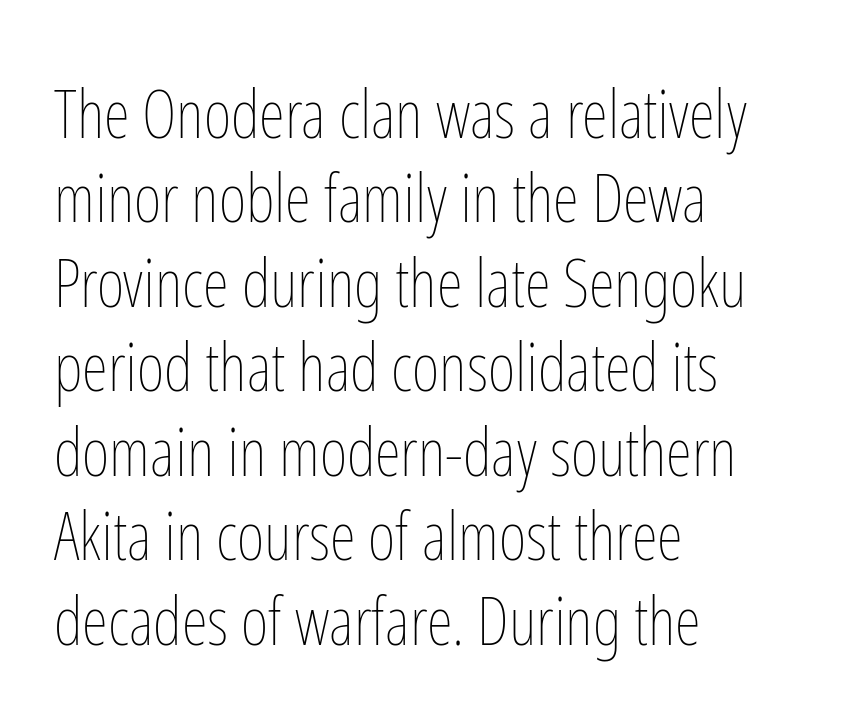
{"italic": "no", "bold": "no", "weight": "thin", "width": "condensed", "stroke_contrast": "low", "x_height": "medium", "monospaced": "no", "underline": "no", "align": "left", "line_spacing": "normal", "line_spacing_ratio": 1.26, "letter_spacing": "normal", "letter_spacing_em": 0.0, "glyph_px": 67}
